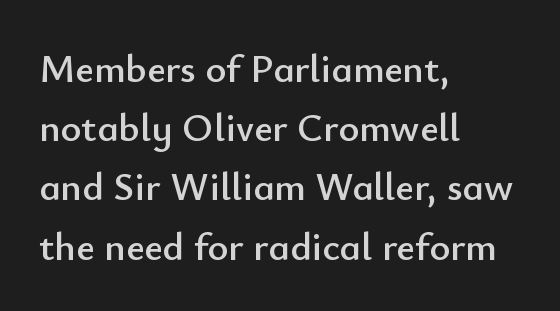
Q: Is the text italic (slanted)? A: No, it is upright.
Q: Is the typeface a serif or a sans-serif typeface? A: Sans-serif.
Q: Is the text underlined? A: No.
Q: How is the paragraph aligned? A: Left-aligned.
Q: Is the spacing between letters normal or unusually wide? A: Normal.
Q: Is the spacing between lines tight, normal or loose? A: Normal.
Q: Width (condensed, normal, or wide)? A: Normal.
Q: Stroke contrast? A: Low.
Q: x-height? A: Small.
Q: Monospaced? A: No.
